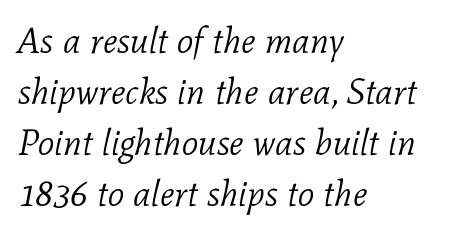
Compared with typical paragraphs, the rows here are spaced about the same. The paragraph shown leans on its left margin. No chunkiness to these letters — they're not bold. The letters carry serifs — small finishing strokes at the ends of their stems.
